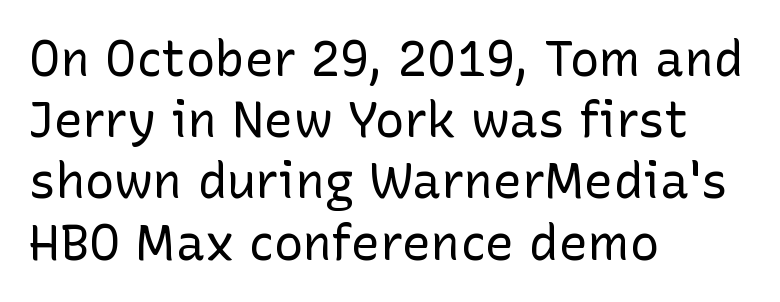
Horizontally, the lines are justified to the leading edge only. Serifs: no, the terminals of the letterforms are clean. The type sits square on the baseline with zero lean. The face used here is proportionally spaced, like ordinary book or web type. A light-to-regular cut is what we see here.
